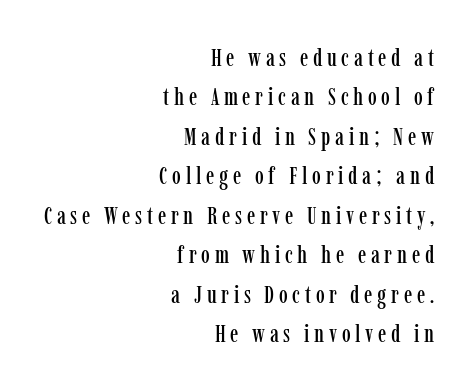
Vertically, the passage feels balanced, rows spaced as you'd expect. Quick note: not italic, upright. Clear beneath every line of the passage. The paragraph has a hard right edge and a soft left edge.
